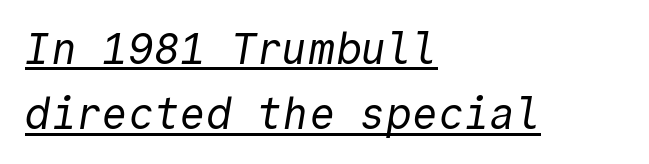
The rendered words wear a rule along their underside. Weight class: somewhere from thin through regular. The type family on display is of the sans-serif kind. The vertical gap from one line to the next is medium. Nothing unusual about the tracking: characters are spaced as the font intends. One-word summary of the alignment: left.
